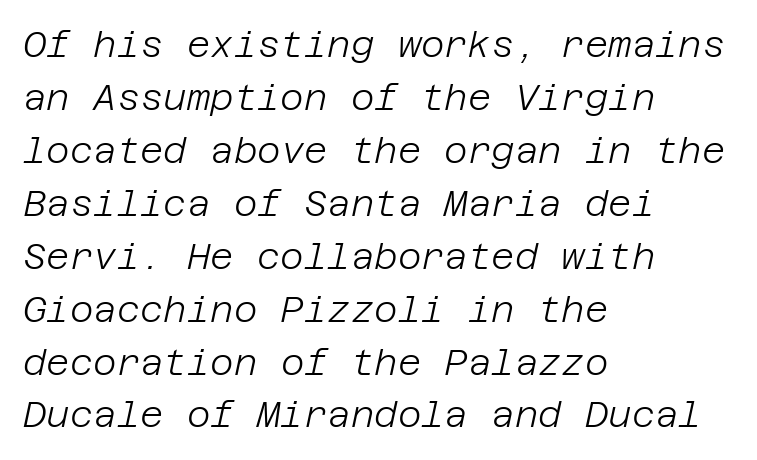
Teacher's note: observe the even left margin — that is flush-left alignment. Slant detected: the letters are inclined. Standard letterfit; no display-style spreading of the glyphs. The weight would be labelled regular, book, light, or lighter still. The passage shown is not underscored anywhere. A typesetter would call this leading conventional body-copy spacing.
